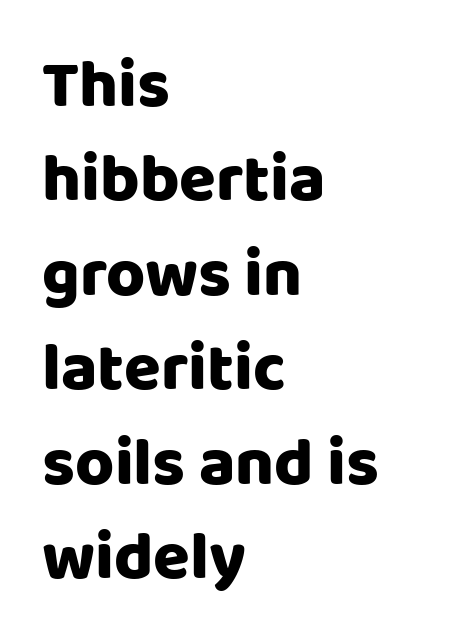
The image shows 67 px sans-serif type, upright; set left-aligned, normal line spacing (1.41x), normal letter spacing, not underlined; low stroke contrast and a large x-height.
